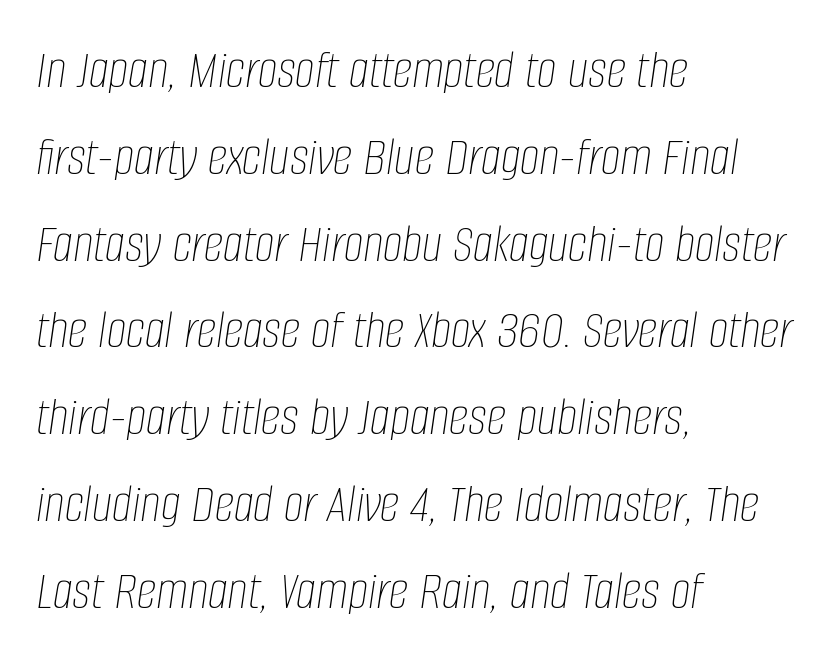
{"italic": "yes", "lean": "right", "slant_degrees": 8, "bold": "no", "weight": "thin", "width": "condensed", "stroke_contrast": "low", "x_height": "large", "monospaced": "no", "underline": "no", "align": "left", "line_spacing": "normal", "line_spacing_ratio": 1.55, "letter_spacing": "normal", "letter_spacing_em": 0.0, "glyph_px": 56}
